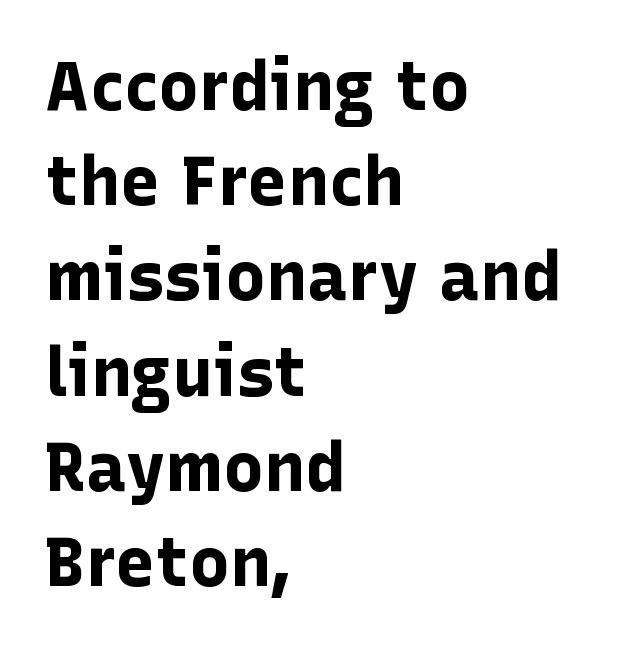
Quick note: not italic, upright. The passage shown is not underscored anywhere. These lines keep a tight, regular rhythm from letter to letter. These lines are rendered in a variable-pitch font.
